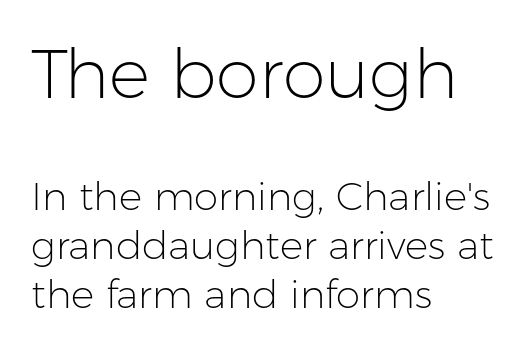
The image shows 69 px light sans-serif type, upright; set left-aligned, normal line spacing (1.25x), normal letter spacing, not underlined; the first (top) block is 1.77x larger; low stroke contrast and a medium x-height.
